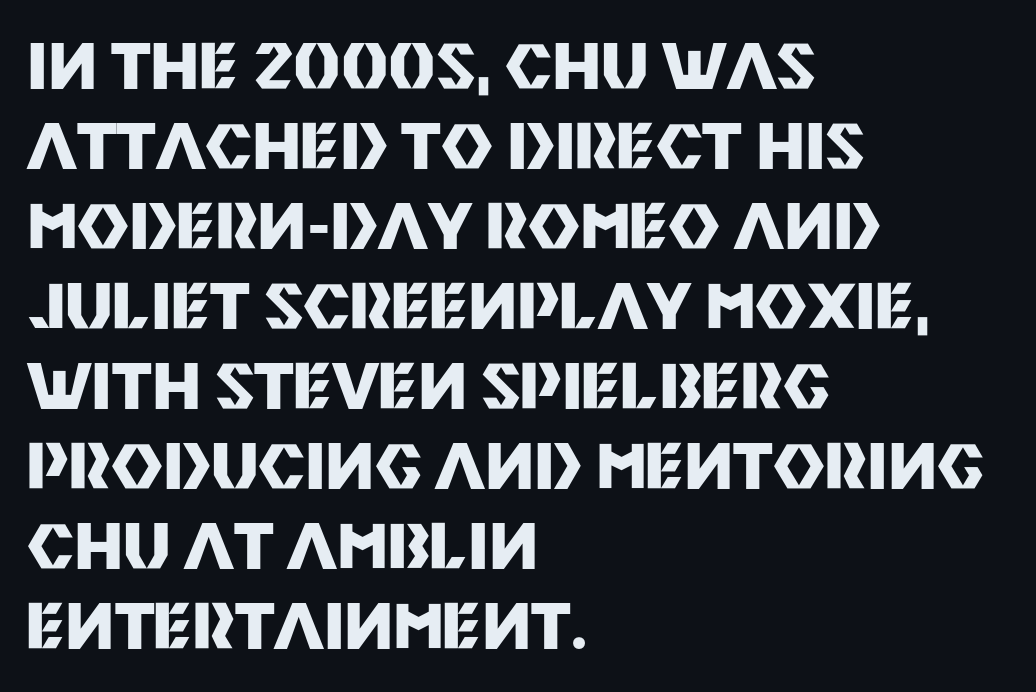
Normally led — the rows are evenly, conventionally spaced. The area under the type is left untouched. Looks like regular typesetting: each glyph gets only the width it needs. Style check: upright. Serif or sans? Sans — the stroke terminals are bare.
